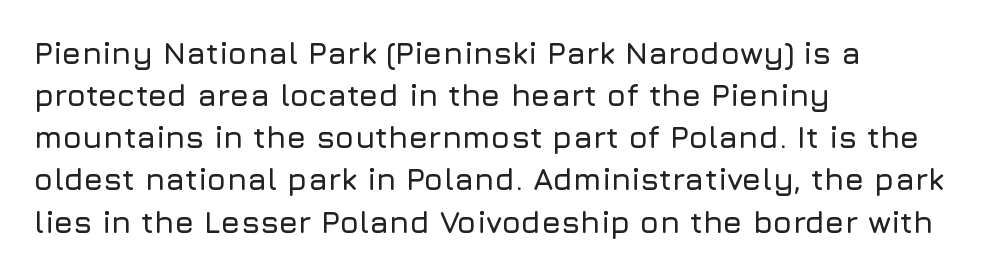
{"serif": "no", "italic": "no", "width": "normal", "stroke_contrast": "low", "x_height": "medium", "monospaced": "no", "underline": "no", "align": "left", "line_spacing": "normal", "line_spacing_ratio": 1.36, "letter_spacing": "normal", "letter_spacing_em": 0.0, "glyph_px": 31}
